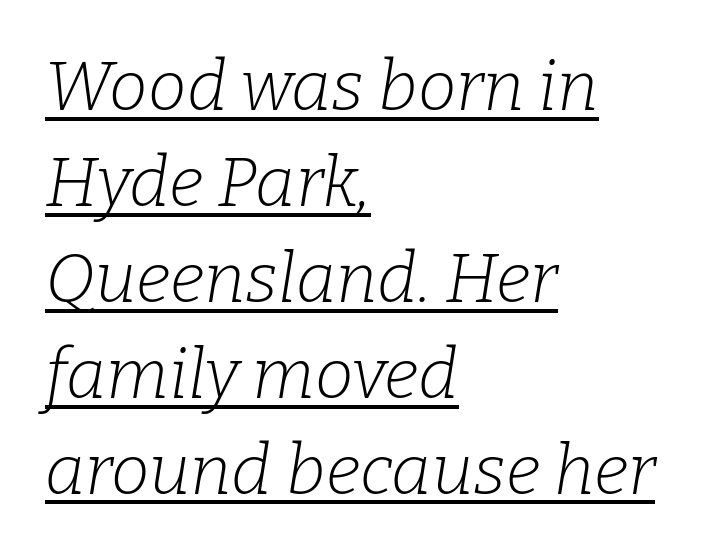
Q: Is the text bold? A: No.
Q: Is the text italic (slanted)? A: Yes, it leans right by about 9 degrees.
Q: Is the typeface a serif or a sans-serif typeface? A: Serif.
Q: Is the text underlined? A: Yes.
Q: How is the paragraph aligned? A: Left-aligned.
Q: Is the spacing between letters normal or unusually wide? A: Normal.
Q: Is the spacing between lines tight, normal or loose? A: Normal.
Q: Width (condensed, normal, or wide)? A: Normal.
Q: Stroke contrast? A: Low.
Q: x-height? A: Medium.
Q: Monospaced? A: No.
